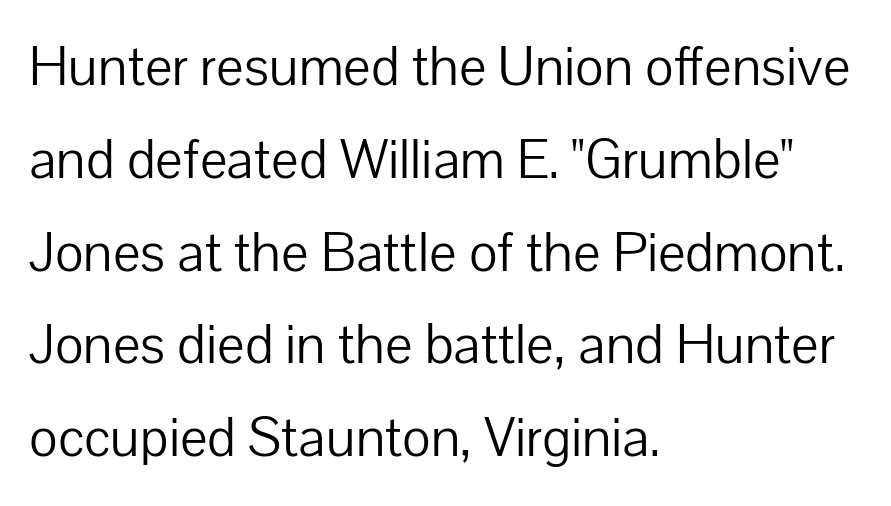
Q: Is the text bold? A: No.
Q: Is the text italic (slanted)? A: No, it is upright.
Q: Is the typeface a serif or a sans-serif typeface? A: Sans-serif.
Q: Is the text underlined? A: No.
Q: How is the paragraph aligned? A: Left-aligned.
Q: Is the spacing between letters normal or unusually wide? A: Normal.
Q: Is the spacing between lines tight, normal or loose? A: Normal.
Q: Width (condensed, normal, or wide)? A: Normal.
Q: Stroke contrast? A: Low.
Q: x-height? A: Medium.
Q: Monospaced? A: No.
